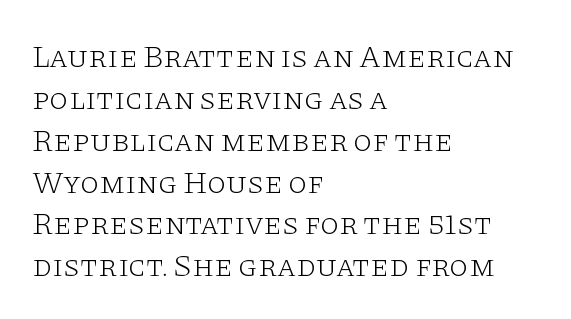
Between one letter and the next there's only the usual sliver of space. Quick note: underline off. If you drew a line through each stem, it would be perfectly vertical. Reading down the column, the eye jumps a familiar distance to each next line. The passage shown is typed in a proportional face where columns would drift.
